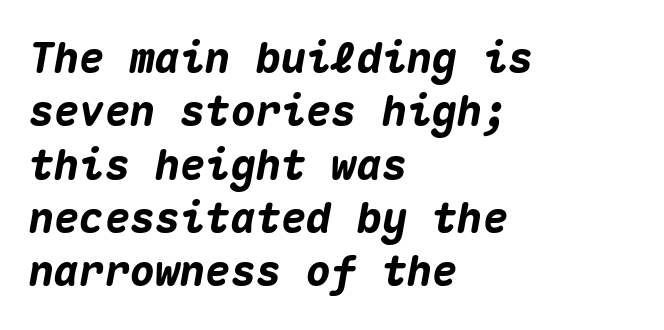
Inter-character spacing is left at the font's built-in metrics. Every character here occupies the same horizontal width, giving the sample a typewriter-like rhythm. In terms of weight, the rendering is a true, heavy bold. The glyphs look as if they've been sheared to an angle. The leading is moderate, giving the passage an even texture.
